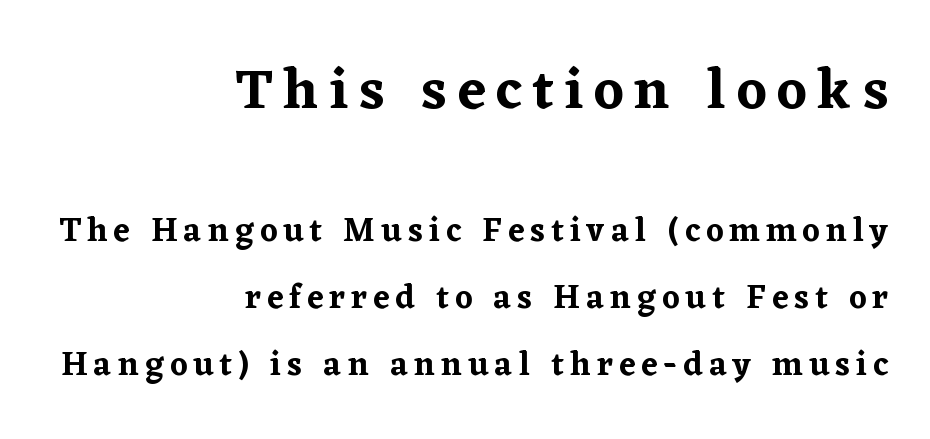
Where is the straight margin? On the right. Note the varied advance widths — an 'i' is clearly narrower than an 'm'. Classification — serif. These two chunks differ in scale, with the top chunk taking the larger measure. Style check: upright.
